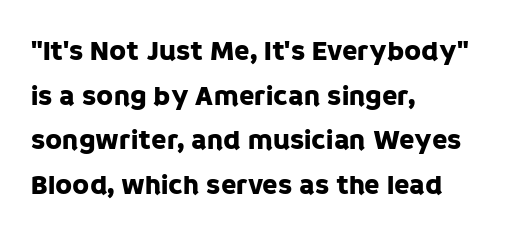
{"serif": "no", "italic": "no", "width": "normal", "stroke_contrast": "low", "x_height": "large", "monospaced": "no", "underline": "no", "align": "left", "line_spacing": "normal", "line_spacing_ratio": 1.59, "letter_spacing": "normal", "letter_spacing_em": 0.0, "glyph_px": 28}
